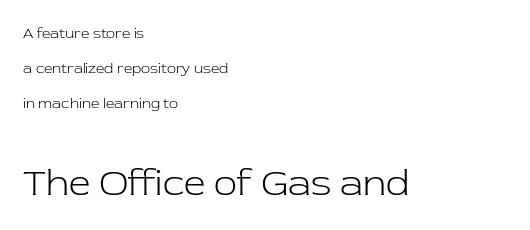
The rendering enlarges the type as you move from the upper chunk to the lower. The strokes carry an ordinary text weight at most. The typesetter chose a ragged-right arrangement here. These lines are composed in type with serifs.
